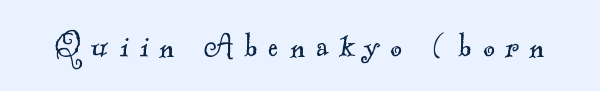
Inter-character spacing is expanded well beyond the font's built-in metrics. Glance below the letters and you will spot only blank space. Note the varied advance widths — an 'i' is clearly narrower than an 'm'. The strokes carry an ordinary text weight at most. Classification — serif.
